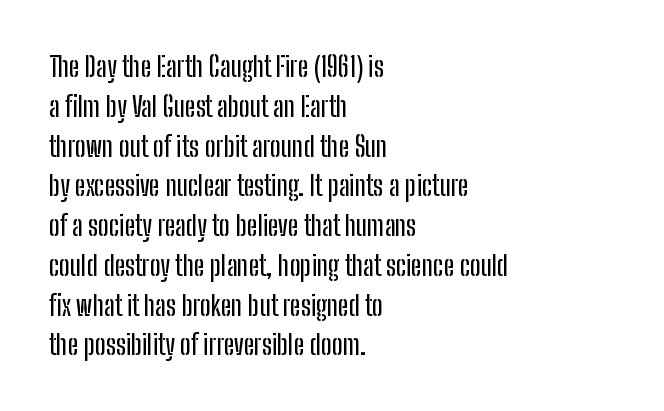
The image shows 28 px condensed sans-serif type, upright; set left-aligned, normal line spacing (1.42x), normal letter spacing, not underlined; low stroke contrast and a medium x-height.
